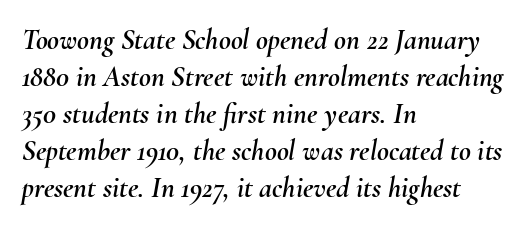
No word sits above an underline. Here the designer chose a conventional face with non-uniform glyph widths. Words appear dense and cohesive because spacing is normal. If you drew a line through each stem, it would be angled. The compositor pushed each line to the left boundary. A normal amount of white space separates one row of letters from the next.
